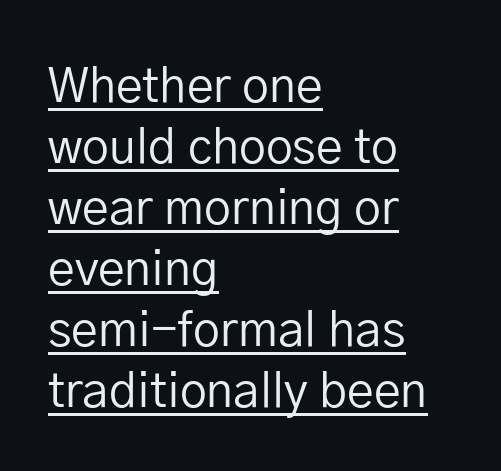
Q: Is the text bold? A: No.
Q: Is the text italic (slanted)? A: No, it is upright.
Q: Is the typeface a serif or a sans-serif typeface? A: Sans-serif.
Q: Is the text underlined? A: Yes.
Q: How is the paragraph aligned? A: Left-aligned.
Q: Is the spacing between letters normal or unusually wide? A: Normal.
Q: Is the spacing between lines tight, normal or loose? A: Normal.
Q: Width (condensed, normal, or wide)? A: Normal.
Q: Stroke contrast? A: Low.
Q: x-height? A: Medium.
Q: Monospaced? A: No.
